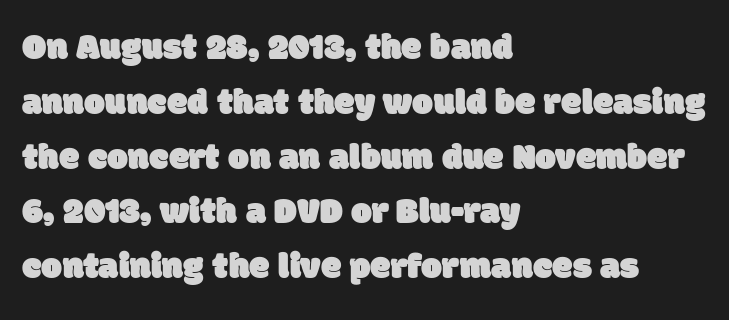
The image shows 37 px sans-serif type; set left-aligned, normal line spacing (1.48x), normal letter spacing, not underlined; low stroke contrast and a large x-height.
